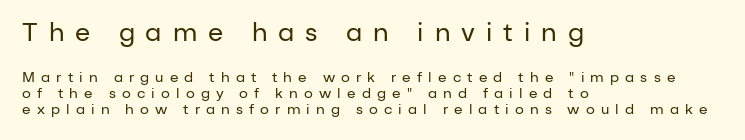
The image shows 25 px text type, upright; set left-aligned, tight line spacing (1.15x), unusually wide letter spacing (+0.44 em), not underlined; the first (top) block is 1.79x larger.
